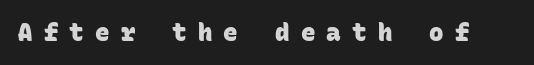
Short note: letters widely spaced. The zone under the glyphs is completely vacant. As a designer I'd log this as weight 700, bold.
